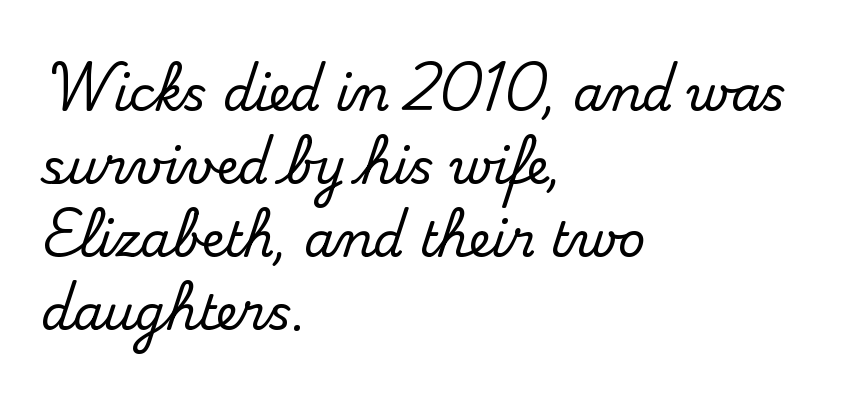
{"width": "normal", "stroke_contrast": "medium", "x_height": "small", "monospaced": "no", "underline": "no", "align": "left", "line_spacing": "normal", "line_spacing_ratio": 1.52, "letter_spacing": "normal", "letter_spacing_em": 0.0, "glyph_px": 48}
